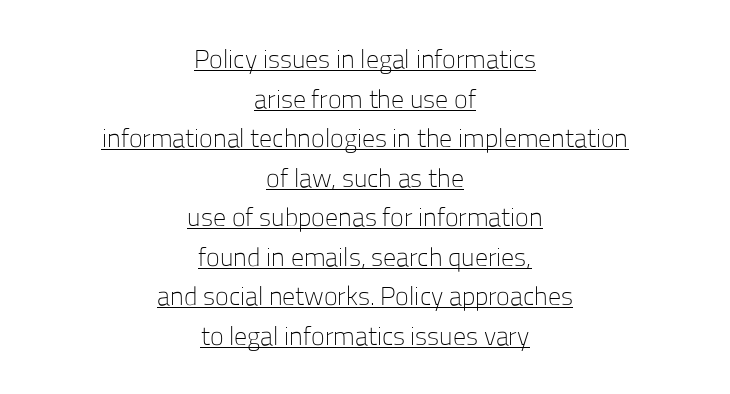
{"italic": "no", "bold": "no", "underline": "yes", "align": "center", "line_spacing": "normal", "line_spacing_ratio": 1.52, "letter_spacing": "normal", "letter_spacing_em": 0.0, "glyph_px": 26}
